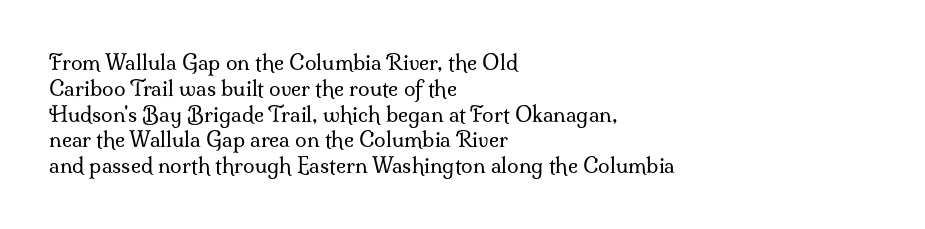
Visually the block forms a straight wall on the left and a jagged coastline on the right. This sample uses plain, unmodified letter spacing. The face looks like a standard text weight, possibly lighter. Check under the words: just untouched page. Does the lettering tilt? It doesn't — this is upright.
